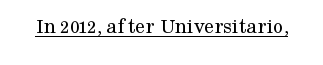
{"italic": "no", "bold": "no", "underline": "yes", "letter_spacing": "normal", "letter_spacing_em": 0.0, "glyph_px": 22}
